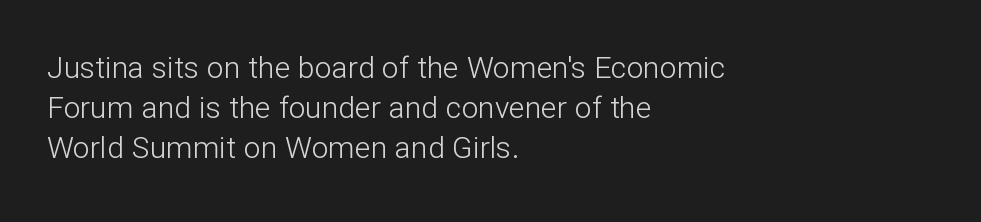
Descenders hang freely into open space. Is there any slant? The stems are plumb. A student would call this left alignment; a typographer would say flush left, rag right. The passage shown is typed in a proportional face where columns would drift. The designer left line spacing at the default.
